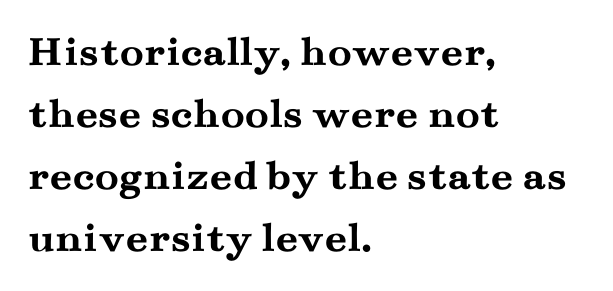
Compared with a centered layout, this one pins lines to the left instead. Decoration check: the copy has no underline. You'd pick this weight for a headline — it's a proper bold. Ordinary non-slanted type is in use. Do the characters align in a grid? No, the font is proportional. Observe the ordinary spacing: letters are neighbours, not strangers.
